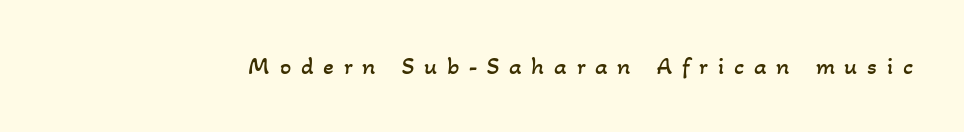
{"bold": "no", "underline": "no", "letter_spacing": "wide", "letter_spacing_em": 0.39, "glyph_px": 25}
